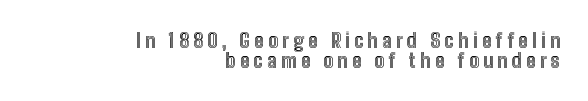
Q: Is the text italic (slanted)? A: No, it is upright.
Q: Is the text underlined? A: No.
Q: How is the paragraph aligned? A: Right-aligned.
Q: Is the spacing between letters normal or unusually wide? A: Unusually wide.
Q: Is the spacing between lines tight, normal or loose? A: Tight.
